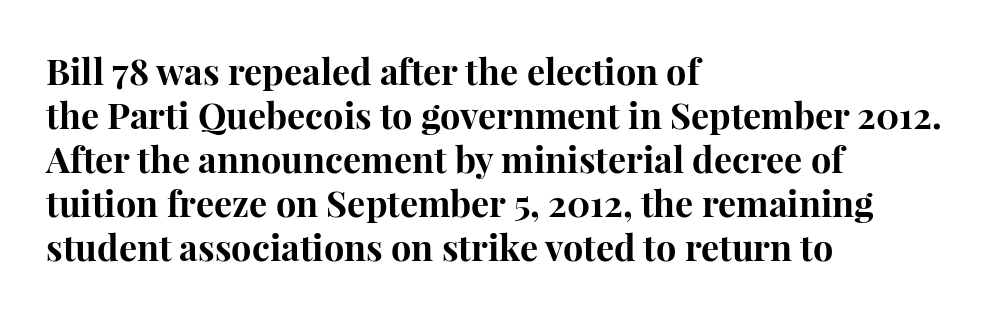
The image shows 36 px bold serif type, upright; set left-aligned, line spacing 1.22x, normal letter spacing, not underlined; high stroke contrast and a medium x-height.
